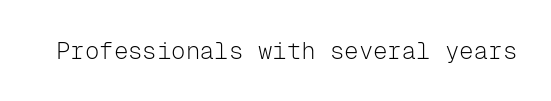
Q: Is the text bold? A: No.
Q: Is the text italic (slanted)? A: No, it is upright.
Q: Is the text underlined? A: No.
Q: Is the spacing between letters normal or unusually wide? A: Normal.
